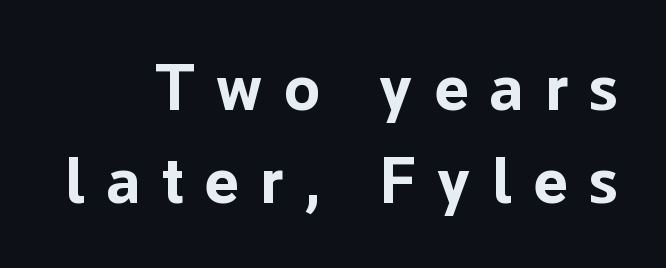
The image shows 65 px bold sans-serif type, upright; set normal line spacing (1.43x), unusually wide letter spacing (+0.33 em), not underlined; low stroke contrast and a medium x-height.
